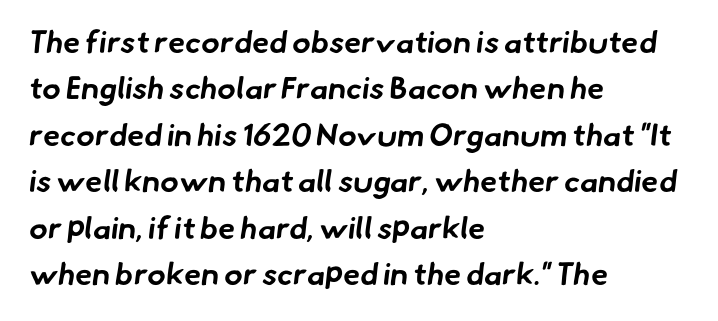
{"serif": "no", "bold": "yes", "weight": "bold", "width": "normal", "stroke_contrast": "low", "x_height": "small", "monospaced": "no", "underline": "no", "align": "left", "line_spacing": "normal", "line_spacing_ratio": 1.5, "letter_spacing": "normal", "letter_spacing_em": 0.0, "glyph_px": 31}
